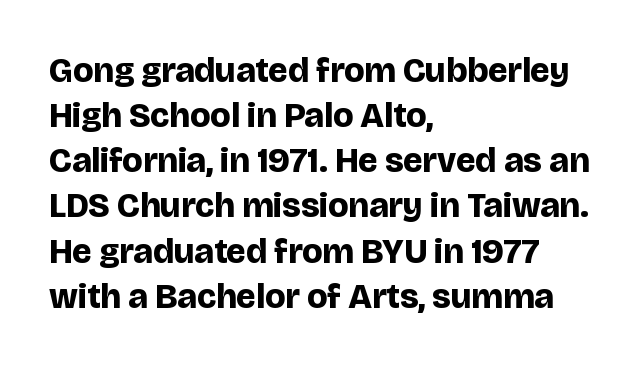
{"serif": "no", "italic": "no", "bold": "yes", "weight": "bold", "width": "normal", "stroke_contrast": "low", "x_height": "large", "monospaced": "no", "underline": "no", "align": "left", "line_spacing": "normal", "line_spacing_ratio": 1.29, "letter_spacing": "normal", "letter_spacing_em": 0.0, "glyph_px": 35}
